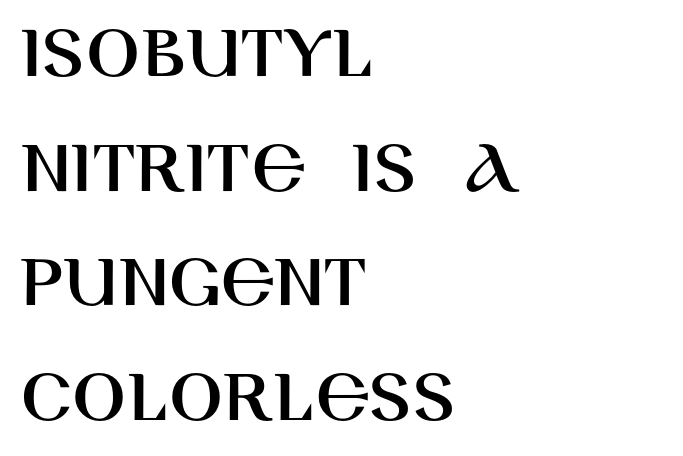
{"serif": "no", "italic": "no", "width": "normal", "stroke_contrast": "high", "x_height": "large", "monospaced": "no", "underline": "no", "align": "left", "line_spacing": "normal", "line_spacing_ratio": 1.45, "letter_spacing": "normal", "letter_spacing_em": 0.0, "glyph_px": 79}
